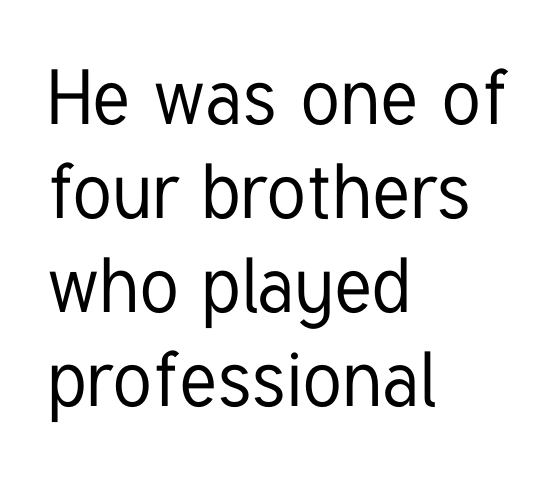
{"serif": "no", "italic": "no", "width": "condensed", "stroke_contrast": "low", "x_height": "medium", "monospaced": "no", "underline": "no", "align": "left", "line_spacing_ratio": 1.22, "letter_spacing": "normal", "letter_spacing_em": 0.0, "glyph_px": 77}
